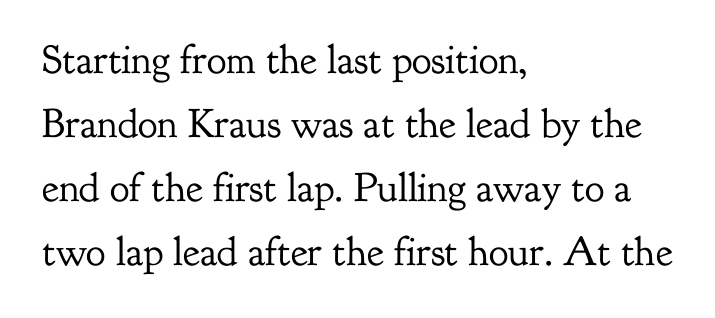
The image shows 41 px regular-weight serif type, upright; set left-aligned, normal line spacing (1.56x), normal letter spacing, not underlined; low stroke contrast and a small x-height.
